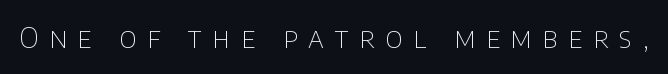
{"serif": "no", "italic": "no", "bold": "no", "weight": "thin", "width": "normal", "stroke_contrast": "low", "x_height": "large", "monospaced": "no", "underline": "no", "letter_spacing": "wide", "letter_spacing_em": 0.38, "glyph_px": 28}
